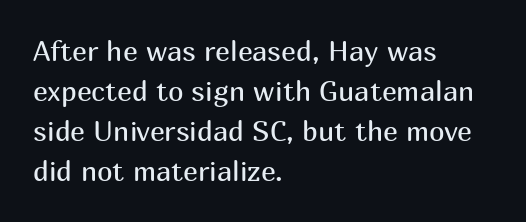
{"serif": "no", "italic": "no", "bold": "no", "weight": "regular", "width": "normal", "stroke_contrast": "medium", "x_height": "medium", "monospaced": "no", "underline": "no", "align": "left", "line_spacing": "normal", "line_spacing_ratio": 1.43, "letter_spacing": "normal", "letter_spacing_em": 0.0, "glyph_px": 28}
